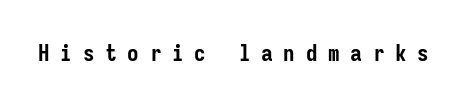
Q: Is the text bold? A: Yes.
Q: Is the text italic (slanted)? A: No, it is upright.
Q: Is the text underlined? A: No.
Q: Is the spacing between letters normal or unusually wide? A: Unusually wide.
